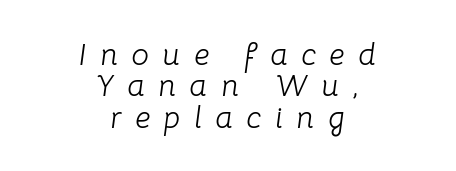
Q: Is the text bold? A: No.
Q: Is the text italic (slanted)? A: Yes, it leans right by about 8 degrees.
Q: Is the text underlined? A: No.
Q: How is the paragraph aligned? A: Centered.
Q: Is the spacing between letters normal or unusually wide? A: Unusually wide.
Q: Is the spacing between lines tight, normal or loose? A: Tight.
Q: Width (condensed, normal, or wide)? A: Normal.
Q: Stroke contrast? A: Low.
Q: x-height? A: Medium.
Q: Monospaced? A: No.
